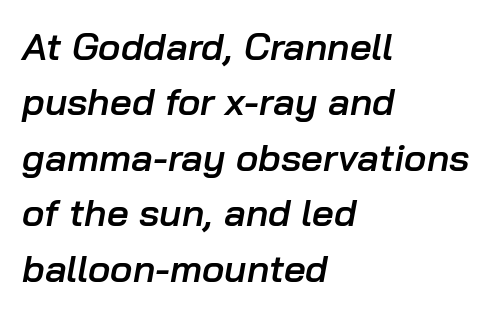
The image shows 38 px semibold type, italic (leaning right); set left-aligned, normal line spacing (1.46x), normal letter spacing, not underlined; low stroke contrast and a medium x-height.
